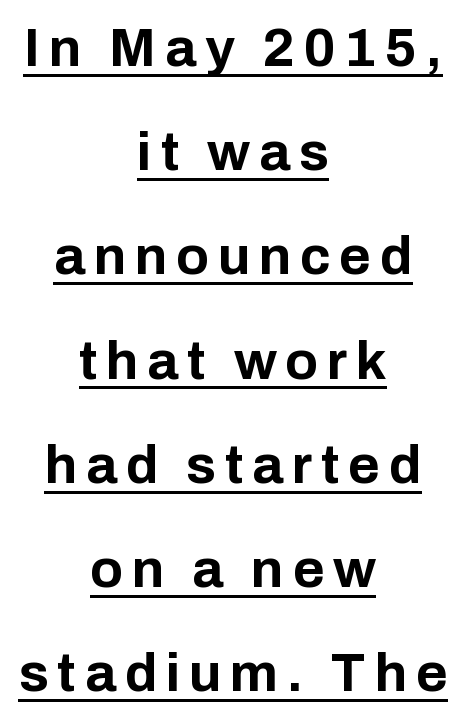
Q: Is the text bold? A: Yes.
Q: Is the text italic (slanted)? A: No, it is upright.
Q: Is the typeface a serif or a sans-serif typeface? A: Sans-serif.
Q: Is the text underlined? A: Yes.
Q: How is the paragraph aligned? A: Centered.
Q: Is the spacing between lines tight, normal or loose? A: Loose.
Q: Width (condensed, normal, or wide)? A: Normal.
Q: Stroke contrast? A: Low.
Q: x-height? A: Medium.
Q: Monospaced? A: No.
